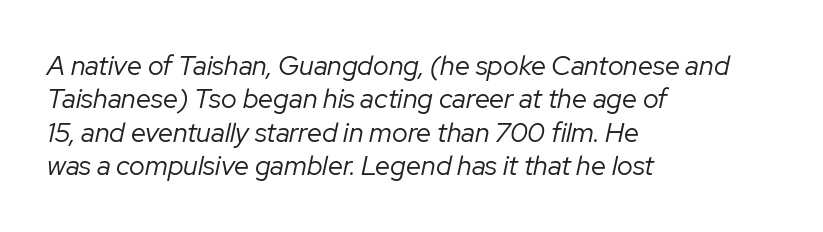
Q: Is the text bold? A: No.
Q: Is the text italic (slanted)? A: Yes, it leans right by about 12 degrees.
Q: Is the text underlined? A: No.
Q: How is the paragraph aligned? A: Left-aligned.
Q: Is the spacing between letters normal or unusually wide? A: Normal.
